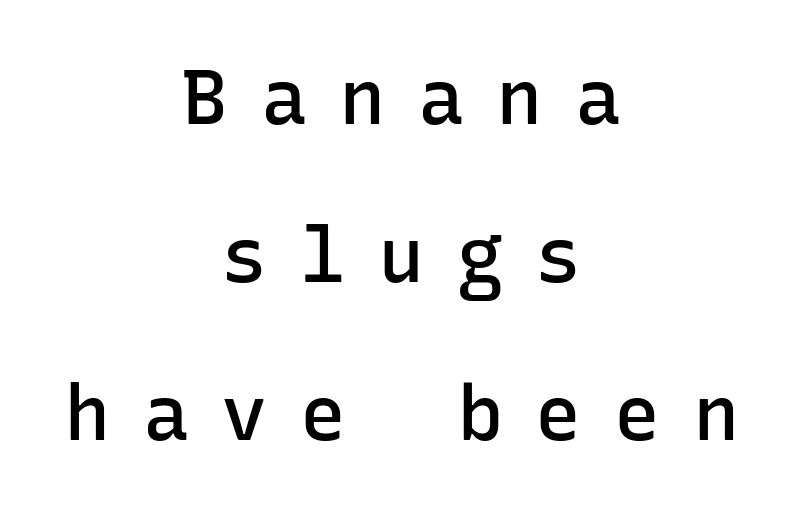
{"serif": "no", "italic": "no", "bold": "semi", "weight": "semibold", "width": "normal", "stroke_contrast": "low", "x_height": "medium", "monospaced": "yes", "underline": "no", "align": "center", "line_spacing": "loose", "line_spacing_ratio": 2.05, "letter_spacing": "wide", "letter_spacing_em": 0.42, "glyph_px": 77}
